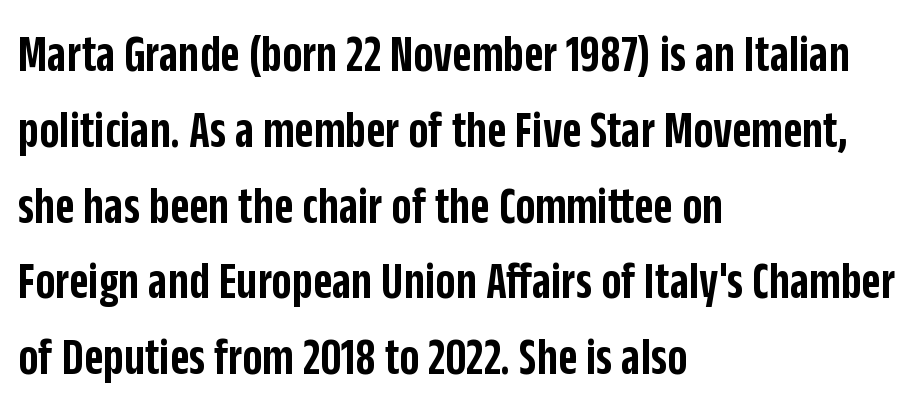
The image shows 53 px semibold, condensed sans-serif type, upright; set left-aligned, normal line spacing (1.43x), normal letter spacing, not underlined; low stroke contrast and a large x-height.
